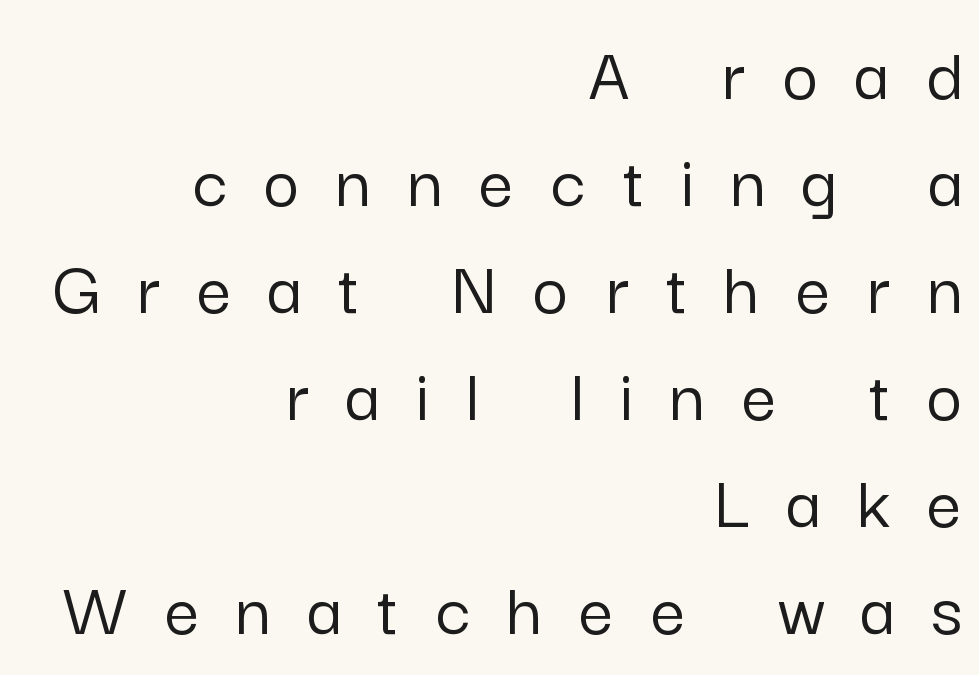
Decoration check: the copy has no underline. The face used here is proportionally spaced, like ordinary book or web type. Is there any slant? The stems are plumb. Caption: multi-line text, flush right, ragged left.
